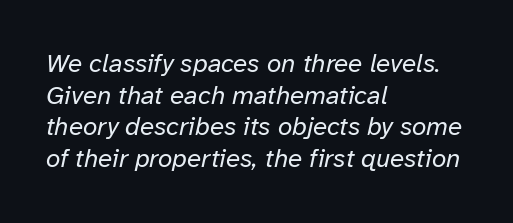
Q: Is the text bold? A: No.
Q: Is the text italic (slanted)? A: Yes, it leans right by about 12 degrees.
Q: Is the text underlined? A: No.
Q: How is the paragraph aligned? A: Left-aligned.
Q: Is the spacing between letters normal or unusually wide? A: Normal.
